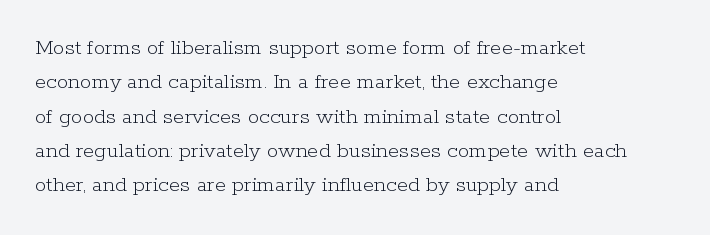
The vertical gap from one line to the next is medium. These lines were composed using upright roman letters. Horizontal alignment here is leftward, the default for most running prose. The gaps between neighbouring characters are ordinary and unremarkable. Weight: regular or lighter.
